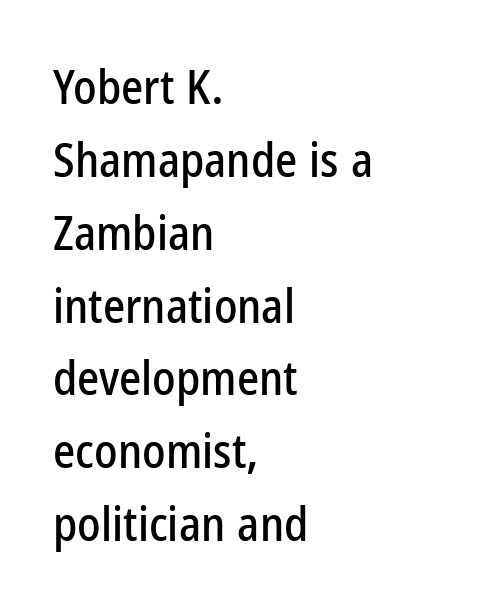
Quick note: underline off. The horizontal fit of the characters is conventional and even. What kind of face is this? One without serifs — a sans. Reading down the block, your eye returns to a fixed left position each line. You could not count columns in this text — the font is proportionally spaced. A normal amount of white space separates one row of letters from the next.
